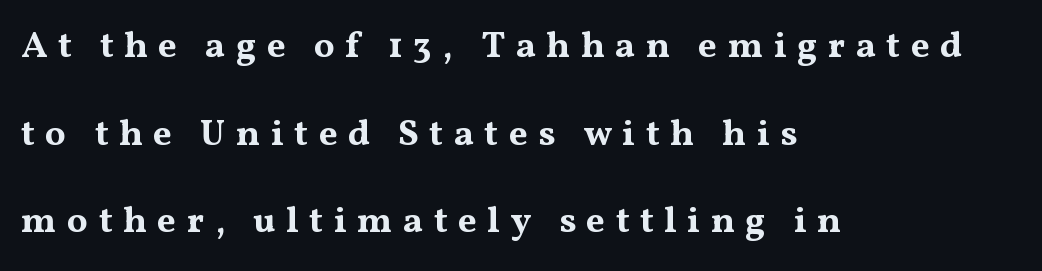
{"serif": "yes", "italic": "no", "bold": "yes", "weight": "bold", "width": "wide", "stroke_contrast": "medium", "x_height": "medium", "monospaced": "no", "underline": "no", "align": "left", "line_spacing": "loose", "line_spacing_ratio": 2.37, "letter_spacing": "wide", "letter_spacing_em": 0.28, "glyph_px": 37}
